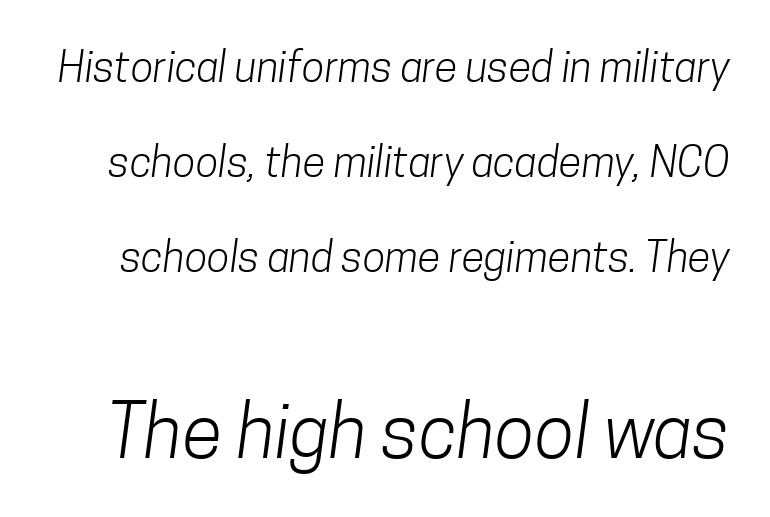
The face used here is proportionally spaced, like ordinary book or web type. The type is set solid horizontally, with unmodified tracking. These two chunks differ in scale, with the bottom chunk taking the larger measure. Any mark beneath the type? The region is blank. Stroke mass is kept to a normal reading level or below.
